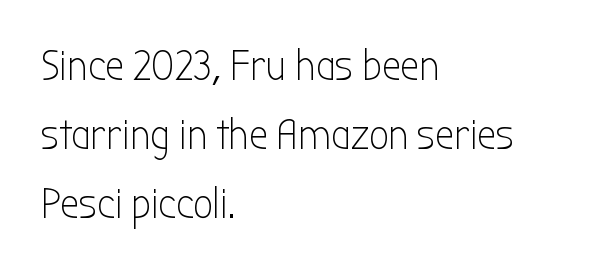
The paragraph has a hard left edge and a soft right edge. Looks like regular typesetting: each glyph gets only the width it needs. The type is set solid horizontally, with unmodified tracking. Beneath every word, the page is bare. Nope, no serifs anywhere on these letters. Weight: in the light-to-regular range.
